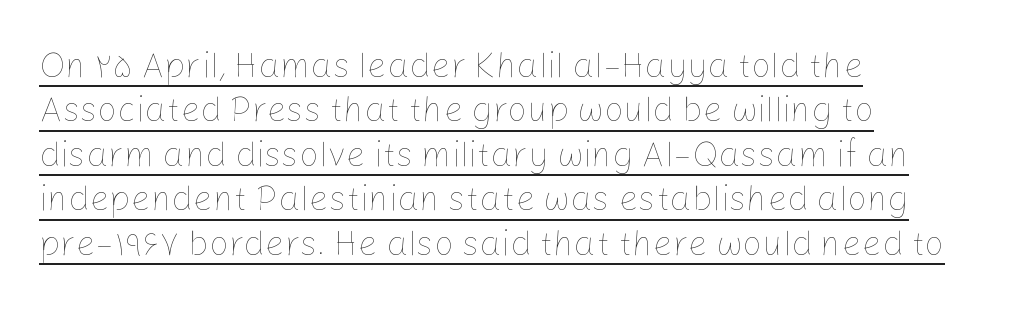
The image shows 35 px thin type, upright; set left-aligned, normal line spacing (1.27x), normal letter spacing, underlined; low stroke contrast and a medium x-height.
